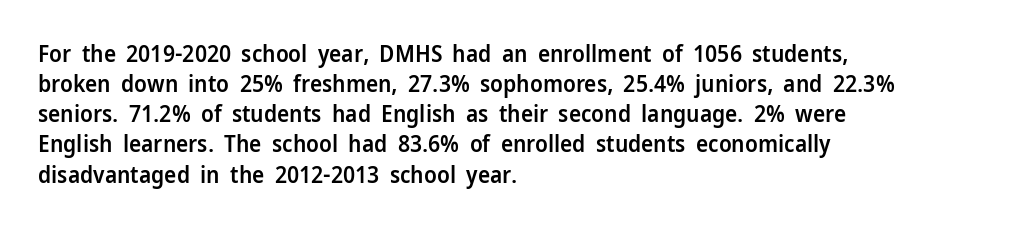
{"italic": "no", "bold": "semi", "underline": "no", "align": "left", "line_spacing": "normal", "line_spacing_ratio": 1.31, "letter_spacing": "normal", "letter_spacing_em": 0.0, "glyph_px": 23}
